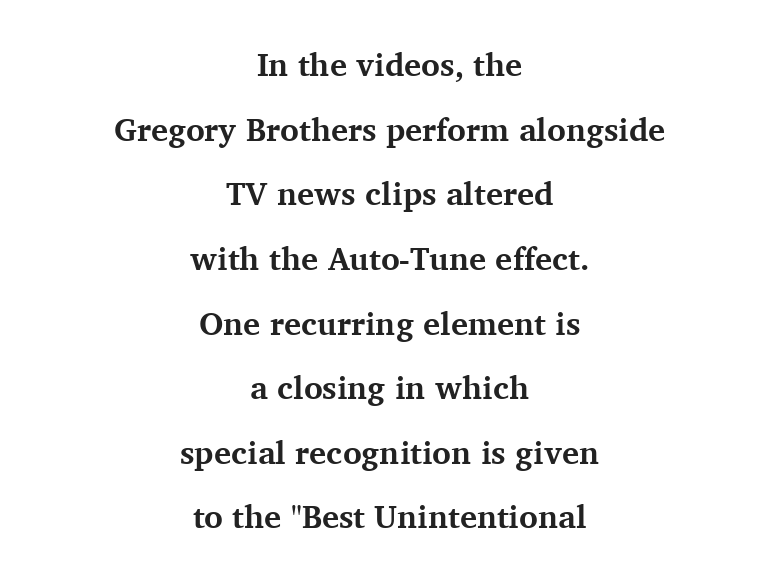
The image shows 32 px bold serif type, upright; set centered, loose line spacing (2.02x), normal letter spacing, not underlined; medium stroke contrast and a medium x-height.
